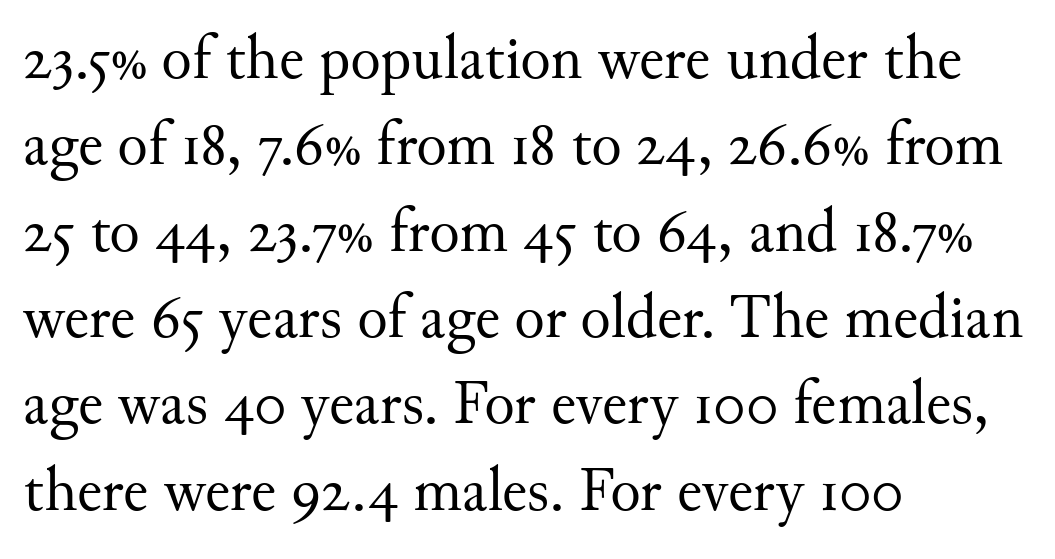
The image shows 63 px regular-weight serif type, upright; set left-aligned, normal line spacing (1.37x), normal letter spacing, not underlined; medium stroke contrast and a small x-height.
